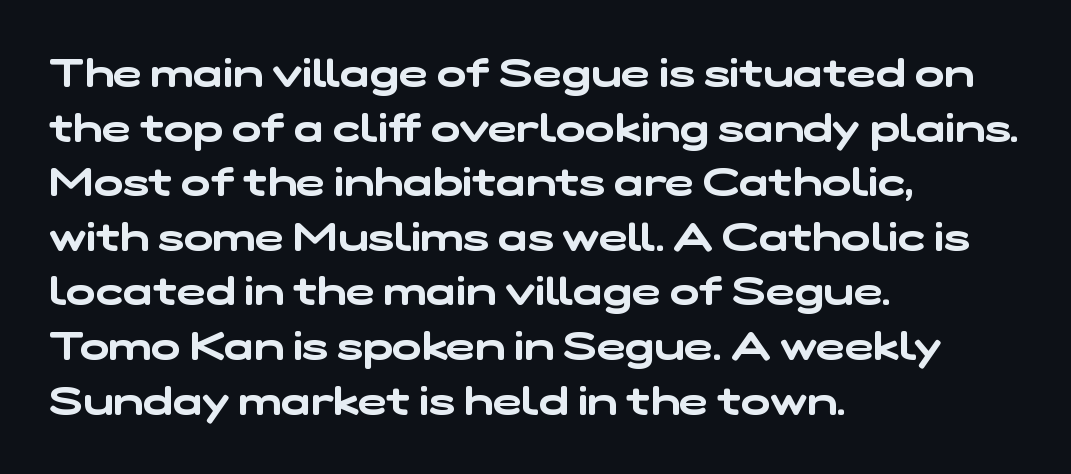
{"serif": "no", "width": "wide", "stroke_contrast": "low", "x_height": "medium", "monospaced": "no", "underline": "no", "align": "left", "line_spacing": "normal", "line_spacing_ratio": 1.4, "letter_spacing": "normal", "letter_spacing_em": 0.0, "glyph_px": 39}
